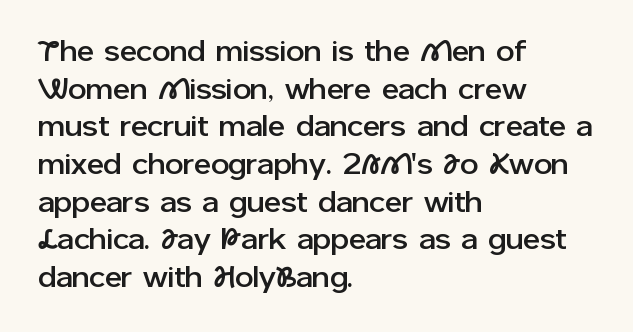
Q: Is the text italic (slanted)? A: No, it is upright.
Q: Is the typeface a serif or a sans-serif typeface? A: Sans-serif.
Q: Is the text underlined? A: No.
Q: How is the paragraph aligned? A: Left-aligned.
Q: Is the spacing between letters normal or unusually wide? A: Normal.
Q: Is the spacing between lines tight, normal or loose? A: Normal.
Q: Width (condensed, normal, or wide)? A: Normal.
Q: Stroke contrast? A: Low.
Q: x-height? A: Medium.
Q: Monospaced? A: No.
